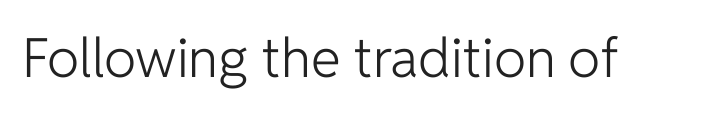
{"serif": "no", "italic": "no", "bold": "no", "weight": "light", "width": "normal", "stroke_contrast": "low", "x_height": "medium", "monospaced": "no", "underline": "no", "letter_spacing": "normal", "letter_spacing_em": 0.0, "glyph_px": 54}
